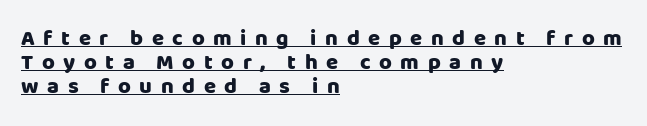
Look at the stroke-to-counter ratio: heavy, a bold. There is plenty of visible air inserted between adjacent glyphs. Compared with typical paragraphs, the rows here are closer together. Does the lettering tilt? It doesn't — this is upright. The rendered words wear a rule along their underside. Alignment: flush left.
